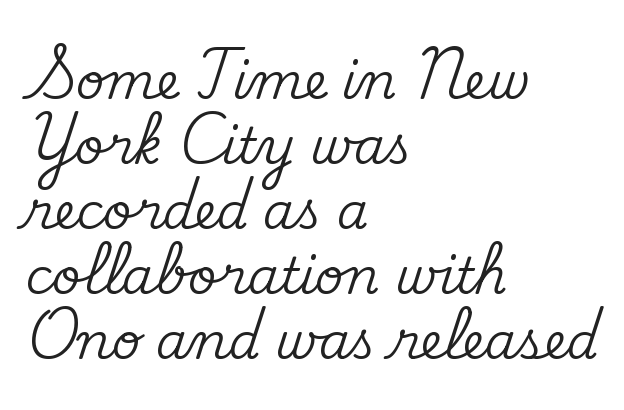
Character widths vary here, with narrow letters taking less room than wide ones. The line texture is even and compact thanks to regular tracking. Line beginnings align vertically; line endings do not. The baseline area is clear.
